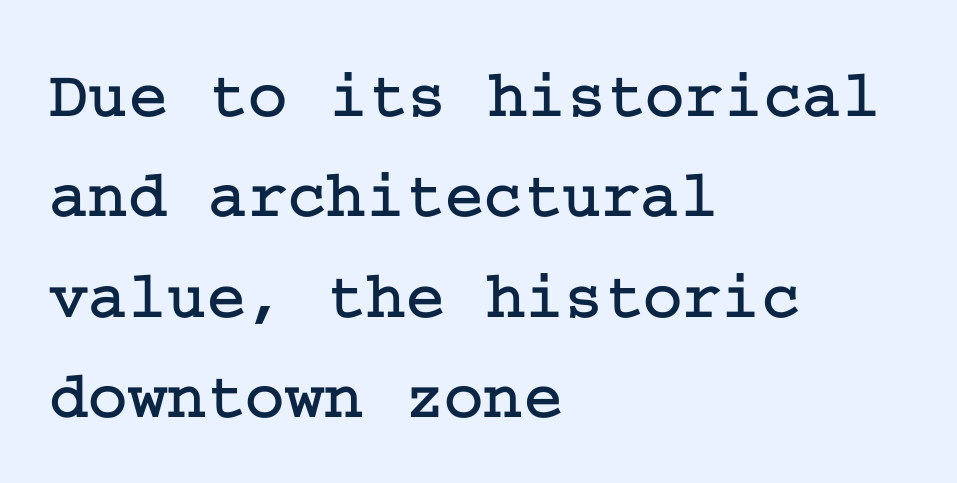
Each row of text sits above clean, open space. In terms of leading, this rendering sits right in the middle. Every row of glyphs begins at an identical x-position on the left. Unlike a clean sans, this face finishes its strokes with serifs.
